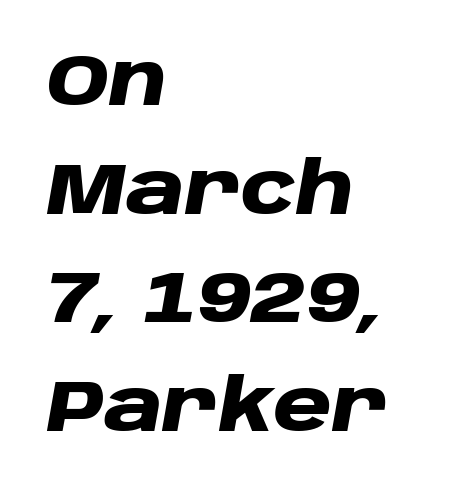
Q: Is the text bold? A: Yes.
Q: Is the text italic (slanted)? A: Yes, it leans right by about 10 degrees.
Q: Is the text underlined? A: No.
Q: How is the paragraph aligned? A: Left-aligned.
Q: Is the spacing between letters normal or unusually wide? A: Normal.
Q: Is the spacing between lines tight, normal or loose? A: Normal.
Q: Width (condensed, normal, or wide)? A: Wide.
Q: Stroke contrast? A: Low.
Q: x-height? A: Large.
Q: Monospaced? A: No.
